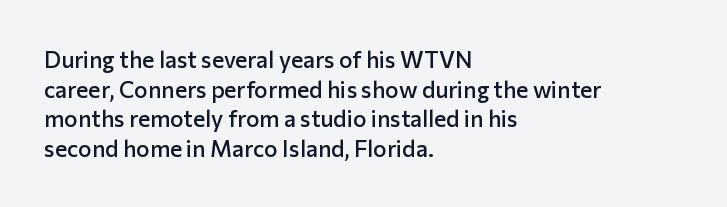
{"italic": "no", "bold": "semi", "underline": "no", "align": "left", "line_spacing": "normal", "line_spacing_ratio": 1.29, "letter_spacing": "normal", "letter_spacing_em": 0.0, "glyph_px": 23}
